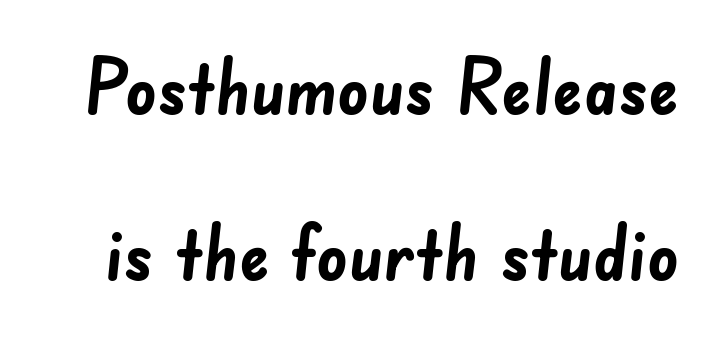
Q: Is the text bold? A: Yes.
Q: Is the typeface a serif or a sans-serif typeface? A: Sans-serif.
Q: Is the text underlined? A: No.
Q: Is the spacing between letters normal or unusually wide? A: Normal.
Q: Is the spacing between lines tight, normal or loose? A: Loose.
Q: Width (condensed, normal, or wide)? A: Normal.
Q: Stroke contrast? A: Low.
Q: x-height? A: Small.
Q: Monospaced? A: No.
